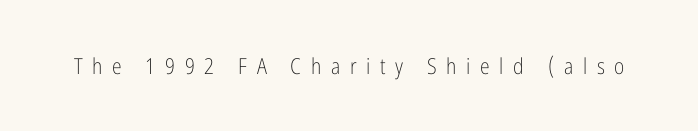
{"italic": "no", "bold": "no", "underline": "no", "letter_spacing": "wide", "letter_spacing_em": 0.44, "glyph_px": 22}
